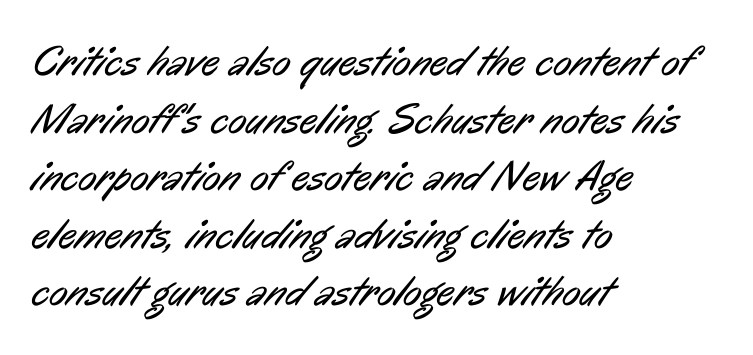
{"serif": "no", "bold": "no", "weight": "regular", "width": "condensed", "stroke_contrast": "low", "x_height": "medium", "monospaced": "no", "underline": "no", "align": "left", "line_spacing": "normal", "line_spacing_ratio": 1.34, "letter_spacing": "normal", "letter_spacing_em": 0.0, "glyph_px": 43}
